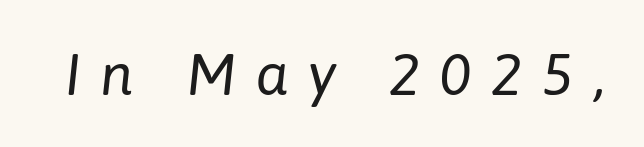
{"italic": "yes", "lean": "right", "slant_degrees": 6, "bold": "no", "weight": "regular", "width": "normal", "stroke_contrast": "low", "x_height": "medium", "monospaced": "no", "underline": "no", "letter_spacing": "wide", "letter_spacing_em": 0.33, "glyph_px": 59}
